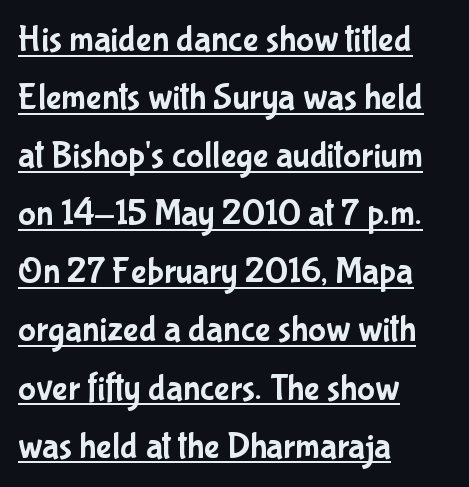
Every stem runs plumb, perpendicular to the baseline. Reading down the column, the eye jumps a familiar distance to each next line. A typographer would call this underscored text. Students, note that the glyphs here touch the page at normal intervals.
